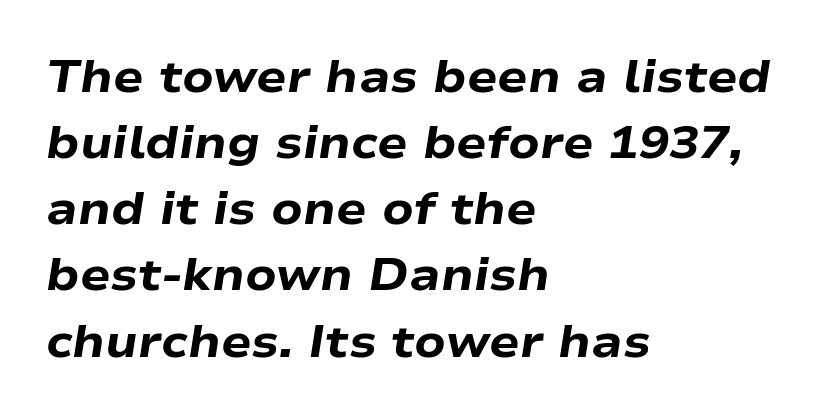
Strokes here are thick enough to call this a true bold. Each letter keeps its own natural width here, so spacing adapts to shape. A classic flush-left, rag-right setting is used for this passage. Students, observe: this is what conventionally led text looks like. No word sits above an underline. It's the slanting kind of type.
